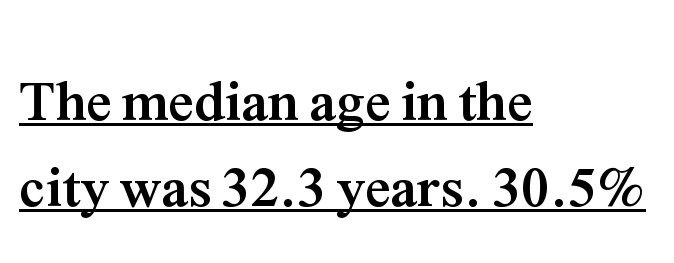
The image shows 57 px semibold serif type, upright; set left-aligned, normal line spacing (1.51x), normal letter spacing, underlined; medium stroke contrast and a medium x-height.
